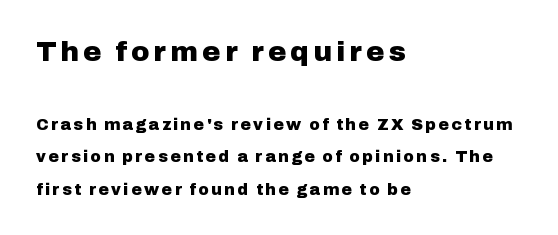
The image shows 28 px heavy sans-serif type, upright; set left-aligned, loose line spacing (2.02x), not underlined; the first (top) block is 1.75x larger; low stroke contrast and a medium x-height.
